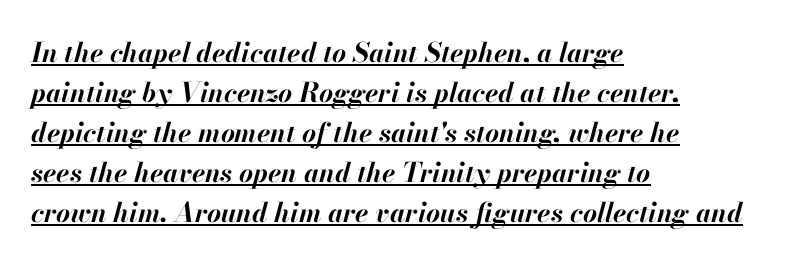
The image shows 27 px bold type, italic (leaning right); set left-aligned, normal line spacing (1.48x), normal letter spacing, underlined.
